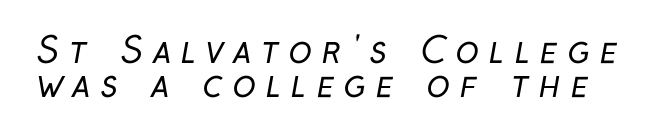
Substantial extra tracking has been applied to these lines. Does the type have serifs? No, each stem ends abruptly. Underlining? Definitely not there. Each letter keeps its own natural width here, so spacing adapts to shape. Regarding leading, the lines here are crowded together. The strokes carry an ordinary text weight at most.
